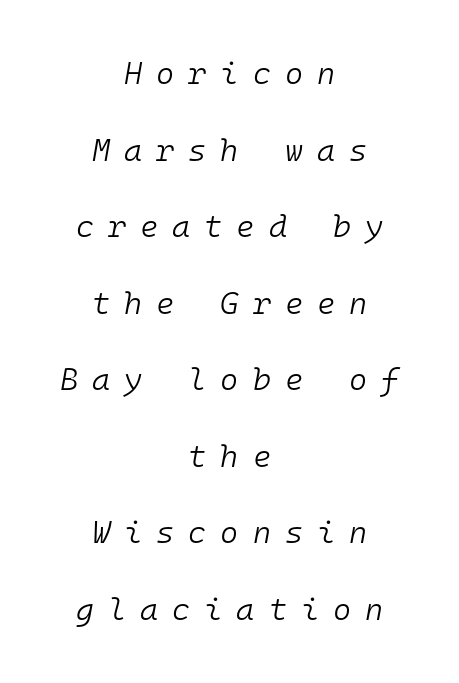
The image shows 31 px light type, italic (leaning right), monospaced; set centered, loose line spacing (2.47x), unusually wide letter spacing (+0.45 em), not underlined; low stroke contrast and a medium x-height.
